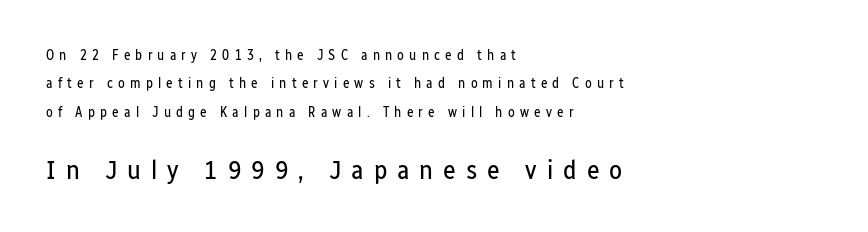
Q: Is the text bold? A: No.
Q: Is the text italic (slanted)? A: No, it is upright.
Q: Is the text underlined? A: No.
Q: How is the paragraph aligned? A: Left-aligned.
Q: Is the spacing between letters normal or unusually wide? A: Unusually wide.
Q: Is the spacing between lines tight, normal or loose? A: Loose.
Q: Which block of text is set in a larger size, the first (top) or the second (bottom)? A: The second (bottom) one.
